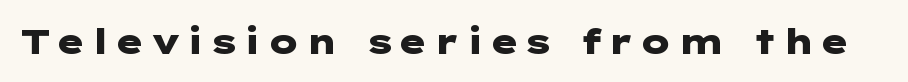
Q: Is the text bold? A: Yes.
Q: Is the text italic (slanted)? A: No, it is upright.
Q: Is the typeface a serif or a sans-serif typeface? A: Sans-serif.
Q: Is the text underlined? A: No.
Q: Width (condensed, normal, or wide)? A: Wide.
Q: Stroke contrast? A: Low.
Q: x-height? A: Medium.
